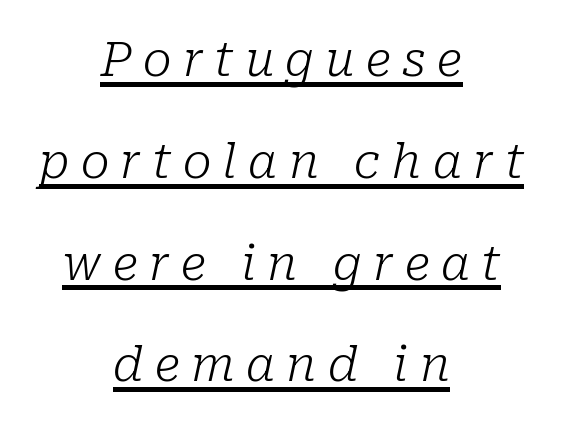
{"serif": "yes", "italic": "yes", "lean": "right", "slant_degrees": 10, "bold": "no", "weight": "light", "width": "normal", "stroke_contrast": "low", "x_height": "medium", "monospaced": "no", "underline": "yes", "align": "center", "line_spacing": "loose", "line_spacing_ratio": 2.12, "letter_spacing": "wide", "letter_spacing_em": 0.24, "glyph_px": 48}
